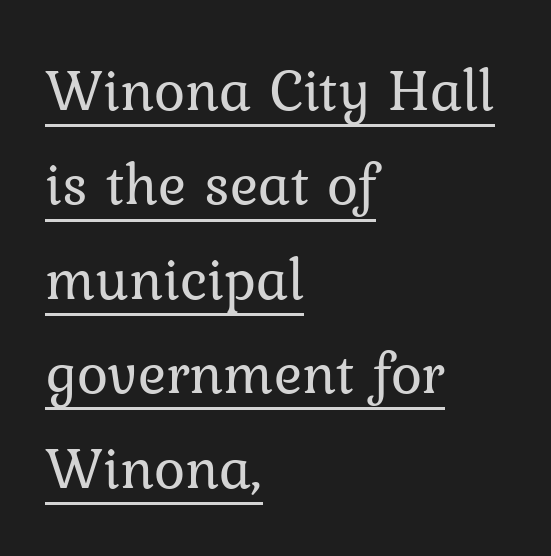
These lines sit exactly where default settings would place them. Students, note that the glyphs here touch the page at normal intervals. Caption: face not bold, strokes unweighted. Honestly, the underline is the first thing you notice here. Looks like regular typesetting: each glyph gets only the width it needs. A serif font was chosen for this passage.
